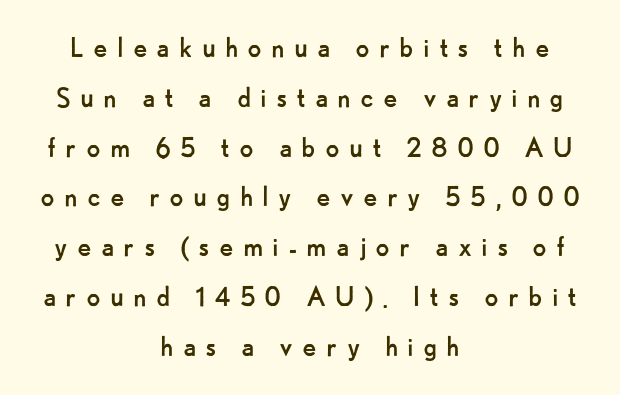
The image shows 33 px regular-weight sans-serif type, upright; set centered, normal line spacing (1.51x), unusually wide letter spacing (+0.27 em), not underlined; low stroke contrast and a small x-height.
